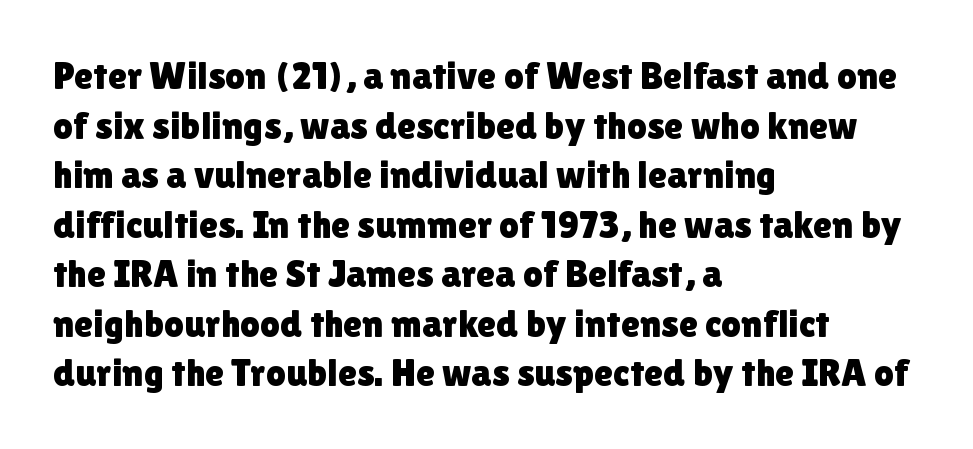
Lines of text with bare space underneath. A roman cut, with each character standing at attention. This block has exactly the height ordinary leading produces. The compositor pushed each line to the left boundary. Default kerning and tracking; the words read as compact shapes.
